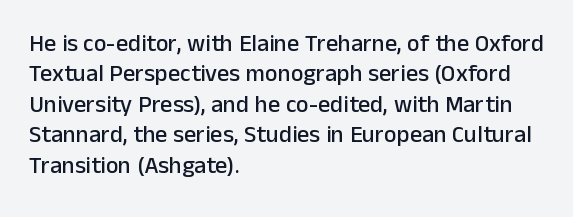
The image shows 24 px text type, upright; set left-aligned, normal line spacing (1.27x), normal letter spacing, not underlined.
